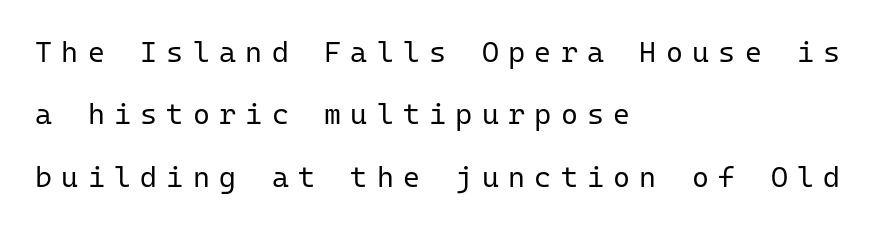
The image shows 29 px regular-weight sans-serif type, upright, monospaced; set left-aligned, loose line spacing (2.15x), unusually wide letter spacing (+0.32 em), not underlined; low stroke contrast and a medium x-height.
